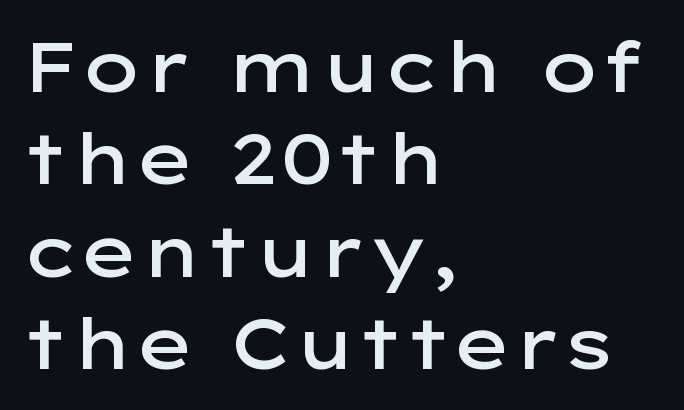
Glance below the letters and you will spot only blank space. Observe the ordinary spacing: letters are neighbours, not strangers. Honestly, the row spacing looks completely unremarkable. The lines are quadded left.
